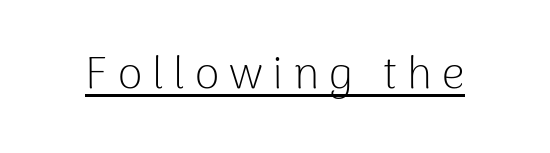
{"serif": "no", "italic": "no", "bold": "no", "weight": "light", "width": "normal", "stroke_contrast": "low", "x_height": "medium", "monospaced": "no", "underline": "yes", "letter_spacing": "wide", "letter_spacing_em": 0.22, "glyph_px": 45}
